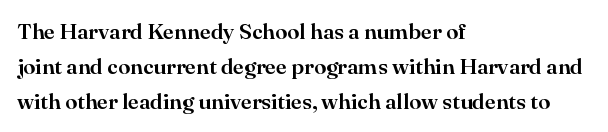
{"italic": "no", "underline": "no", "align": "left", "line_spacing": "normal", "line_spacing_ratio": 1.58, "letter_spacing": "normal", "letter_spacing_em": 0.0, "glyph_px": 22}
